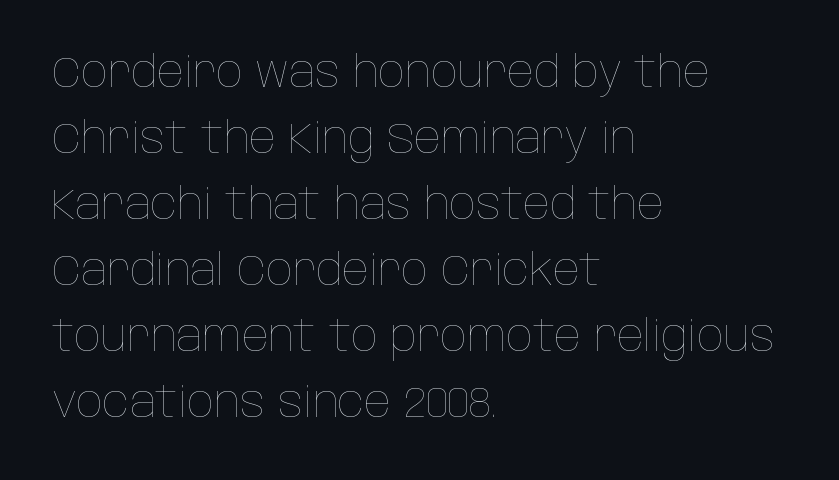
This block has exactly the height ordinary leading produces. You can tell it's not italic because the verticals are truly vertical. Each letter keeps its own natural width here, so spacing adapts to shape. The specimen omits any rule beneath the text block's lines.
